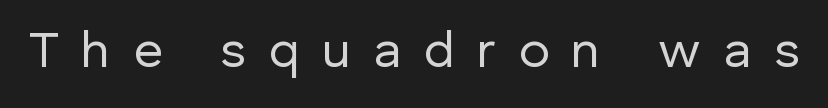
Q: Is the text bold? A: No.
Q: Is the text italic (slanted)? A: No, it is upright.
Q: Is the typeface a serif or a sans-serif typeface? A: Sans-serif.
Q: Is the text underlined? A: No.
Q: Is the spacing between letters normal or unusually wide? A: Unusually wide.
Q: Width (condensed, normal, or wide)? A: Normal.
Q: Stroke contrast? A: Low.
Q: x-height? A: Medium.
Q: Monospaced? A: No.
